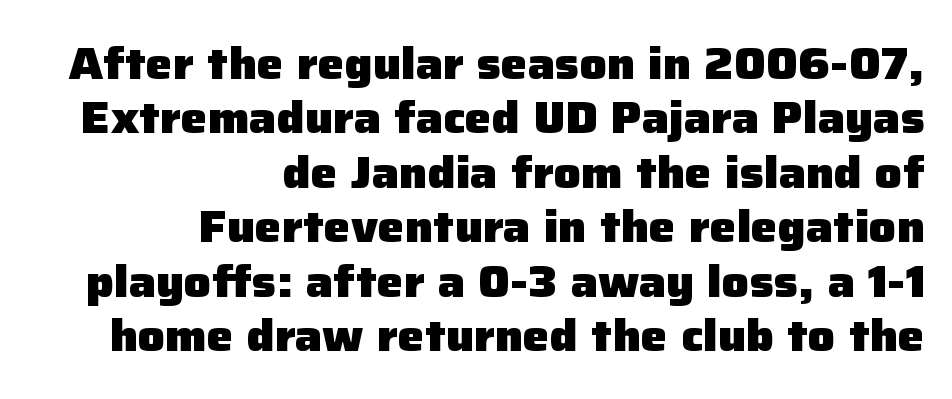
The area under the type is left untouched. The face used here is proportionally spaced, like ordinary book or web type. The type is set solid horizontally, with unmodified tracking. Regarding serifs, this sample does without them.
